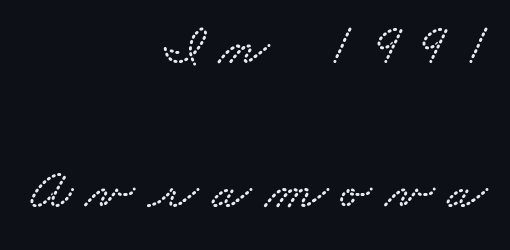
Q: Is the typeface a serif or a sans-serif typeface? A: Serif.
Q: Is the text underlined? A: No.
Q: How is the paragraph aligned? A: Right-aligned.
Q: Is the spacing between letters normal or unusually wide? A: Unusually wide.
Q: Is the spacing between lines tight, normal or loose? A: Loose.
Q: Width (condensed, normal, or wide)? A: Wide.
Q: Stroke contrast? A: Low.
Q: x-height? A: Small.
Q: Monospaced? A: No.
